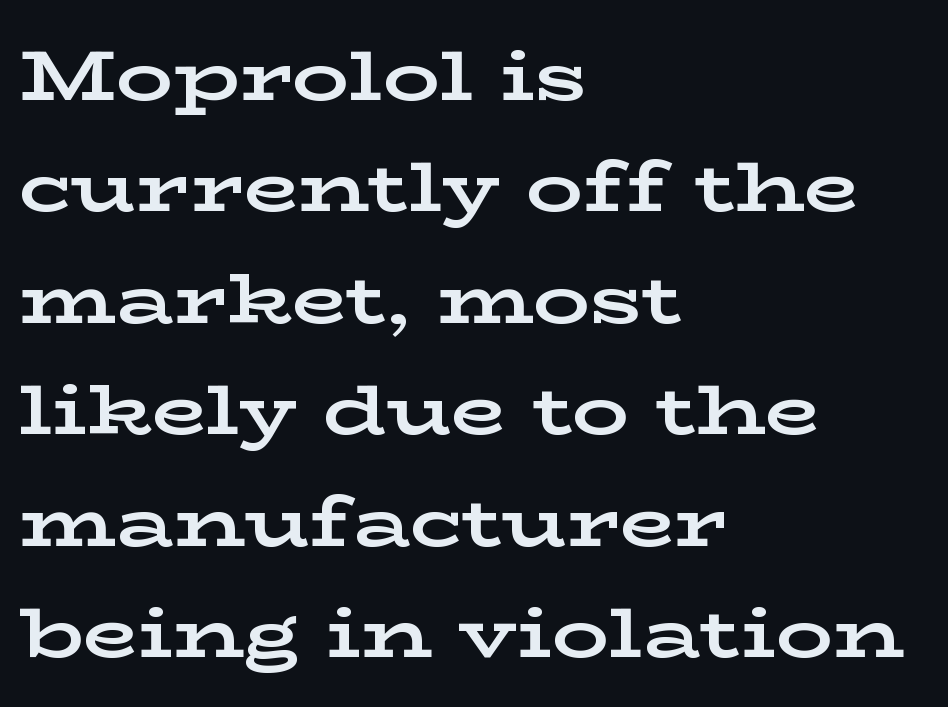
The image shows 71 px bold, wide serif type, upright; set left-aligned, normal line spacing (1.57x), normal letter spacing, not underlined; low stroke contrast and a medium x-height.
